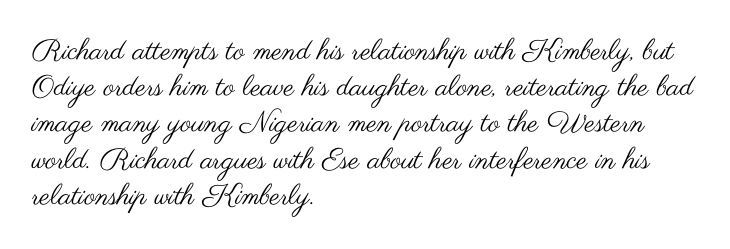
The string is rendered with underlining switched off. The paragraph shown leans on its left margin. A quiet, ordinary-to-light weight characterises the typeface. Here the designer chose a conventional face with non-uniform glyph widths.
